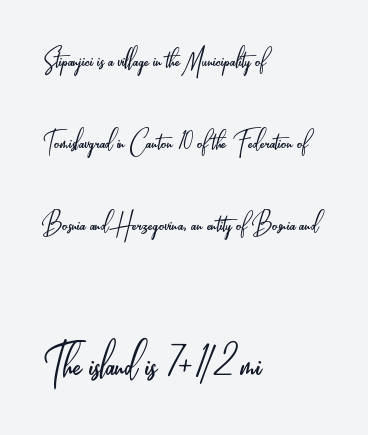
Q: Is the text bold? A: No.
Q: Is the text italic (slanted)? A: Yes.
Q: Is the typeface a serif or a sans-serif typeface? A: Sans-serif.
Q: Is the text underlined? A: No.
Q: How is the paragraph aligned? A: Left-aligned.
Q: Is the spacing between letters normal or unusually wide? A: Normal.
Q: Is the spacing between lines tight, normal or loose? A: Loose.
Q: Which block of text is set in a larger size, the first (top) or the second (bottom)? A: The second (bottom) one.
Q: Width (condensed, normal, or wide)? A: Condensed.
Q: Stroke contrast? A: Low.
Q: x-height? A: Small.
Q: Monospaced? A: No.
